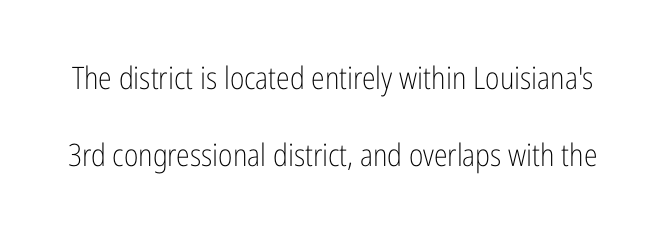
Q: Is the text bold? A: No.
Q: Is the text italic (slanted)? A: No, it is upright.
Q: Is the typeface a serif or a sans-serif typeface? A: Sans-serif.
Q: Is the text underlined? A: No.
Q: Is the spacing between letters normal or unusually wide? A: Normal.
Q: Is the spacing between lines tight, normal or loose? A: Loose.
Q: Width (condensed, normal, or wide)? A: Condensed.
Q: Stroke contrast? A: Low.
Q: x-height? A: Medium.
Q: Monospaced? A: No.
